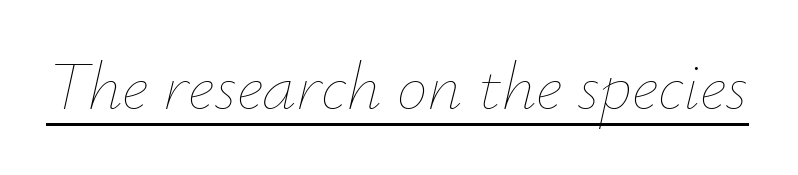
Q: Is the text bold? A: No.
Q: Is the text italic (slanted)? A: Yes, it leans right by about 12 degrees.
Q: Is the text underlined? A: Yes.
Q: Is the spacing between letters normal or unusually wide? A: Normal.
Q: Width (condensed, normal, or wide)? A: Normal.
Q: Stroke contrast? A: Low.
Q: x-height? A: Small.
Q: Monospaced? A: No.
